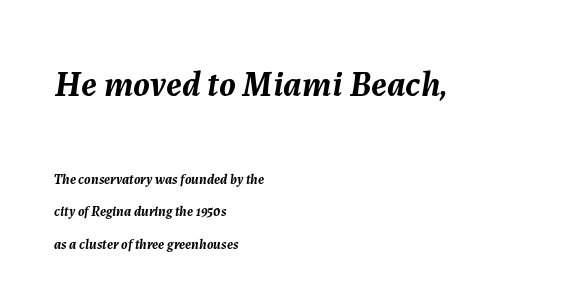
{"italic": "yes", "lean": "right", "slant_degrees": 7, "bold": "yes", "weight": "semibold", "width": "normal", "stroke_contrast": "medium", "x_height": "medium", "monospaced": "no", "underline": "no", "align": "left", "line_spacing": "loose", "line_spacing_ratio": 2.33, "letter_spacing": "normal", "letter_spacing_em": 0.0, "larger_block": "first", "size_ratio": 2.57, "glyph_px": 36}
